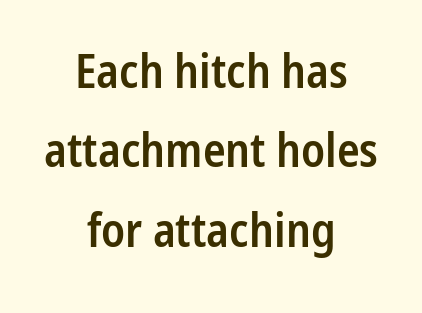
The rendering keeps characters at their native spacing. Rule under the text: the space is simply empty. These words are printed semibold, heavier than regular yet not bold. The letters advance in unequal steps, a hallmark of proportional type.
